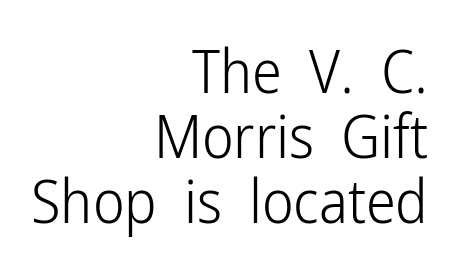
{"serif": "no", "italic": "no", "bold": "no", "weight": "light", "width": "condensed", "stroke_contrast": "low", "x_height": "medium", "monospaced": "no", "underline": "no", "align": "right", "line_spacing": "tight", "line_spacing_ratio": 1.08, "letter_spacing": "normal", "letter_spacing_em": 0.0, "glyph_px": 60}
